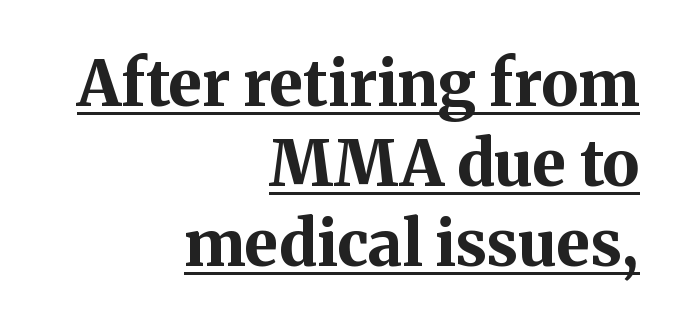
The typesetter has applied underlining to the passage shown. Varying glyph widths throughout — classic text-font behaviour. As a designer I'd log this as weight 700, bold. A student would call this right alignment; a typographer would say flush right, rag left. A serif font was chosen for this passage.
